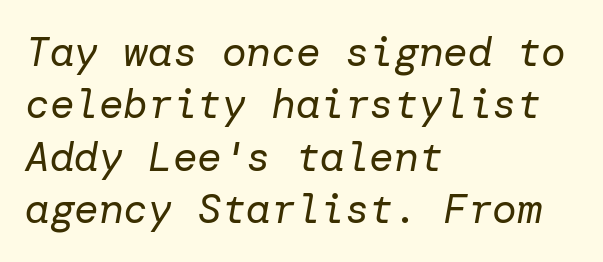
The image shows 41 px regular-weight type, italic (leaning right); set left-aligned, normal line spacing (1.28x), normal letter spacing, not underlined; low stroke contrast and a medium x-height.
